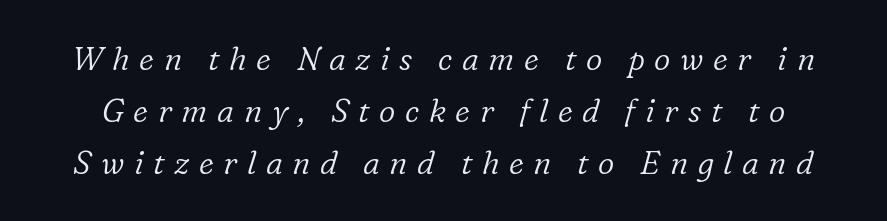
{"serif": "yes", "italic": "yes", "lean": "right", "slant_degrees": 16, "bold": "no", "weight": "light", "width": "normal", "stroke_contrast": "low", "x_height": "medium", "monospaced": "no", "underline": "no", "line_spacing": "normal", "line_spacing_ratio": 1.62, "letter_spacing": "wide", "letter_spacing_em": 0.3, "glyph_px": 32}
